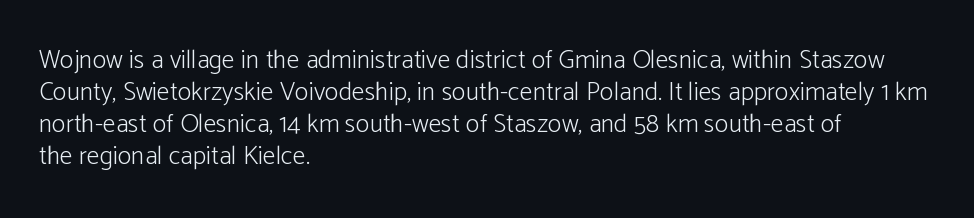
The image shows 26 px text type, upright; set left-aligned, line spacing 1.23x, normal letter spacing, not underlined.
